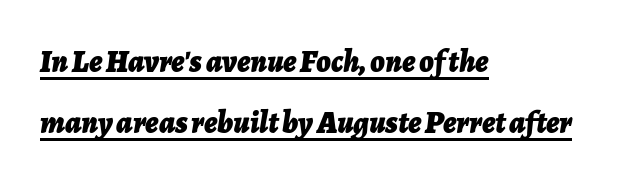
Q: Is the text bold? A: Yes.
Q: Is the text italic (slanted)? A: Yes, it leans right by about 7 degrees.
Q: Is the text underlined? A: Yes.
Q: How is the paragraph aligned? A: Left-aligned.
Q: Is the spacing between letters normal or unusually wide? A: Normal.
Q: Is the spacing between lines tight, normal or loose? A: Loose.
Q: Width (condensed, normal, or wide)? A: Normal.
Q: Stroke contrast? A: Low.
Q: x-height? A: Medium.
Q: Monospaced? A: No.
